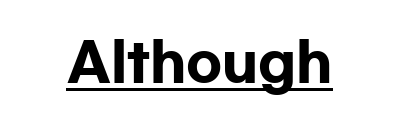
The image shows 52 px heavy, wide sans-serif type, upright; set normal letter spacing, underlined; low stroke contrast and a medium x-height.
